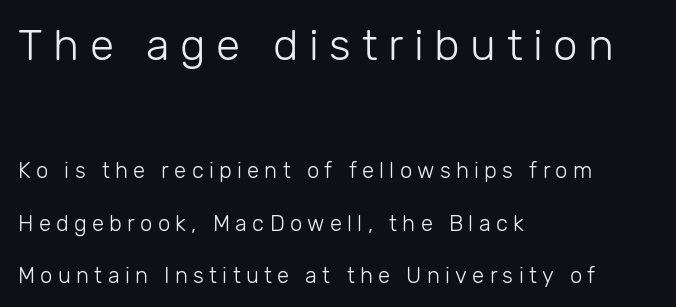
{"serif": "no", "italic": "no", "bold": "no", "weight": "light", "width": "normal", "stroke_contrast": "low", "x_height": "medium", "monospaced": "no", "underline": "no", "align": "left", "line_spacing": "loose", "line_spacing_ratio": 2.37, "letter_spacing": "wide", "letter_spacing_em": 0.24, "larger_block": "first", "size_ratio": 2.0, "glyph_px": 44}
